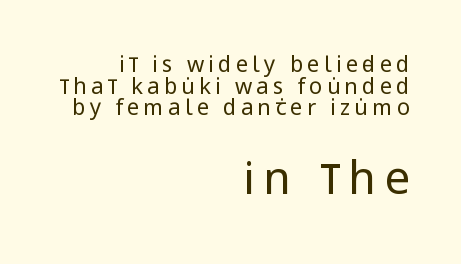
The image shows 45 px regular-weight, condensed sans-serif type, upright; set right-aligned, tight line spacing (0.98x), not underlined; the second (bottom) block is 2.05x larger; low stroke contrast and a large x-height.
